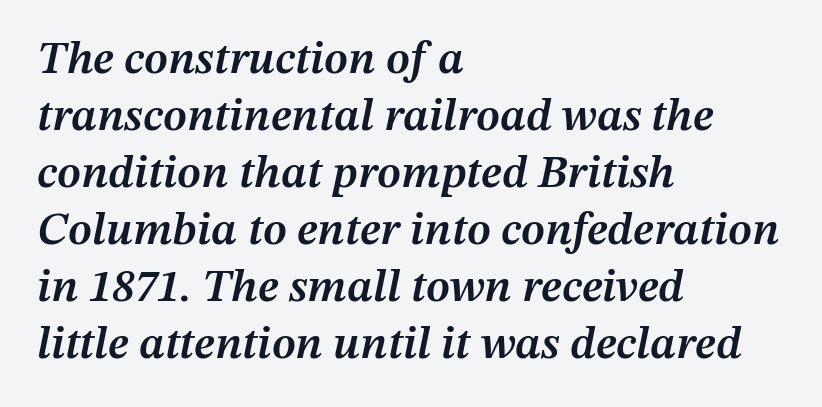
The image shows 46 px semibold type, italic (leaning right); set left-aligned, line spacing 1.24x, normal letter spacing, not underlined; medium stroke contrast and a medium x-height.
